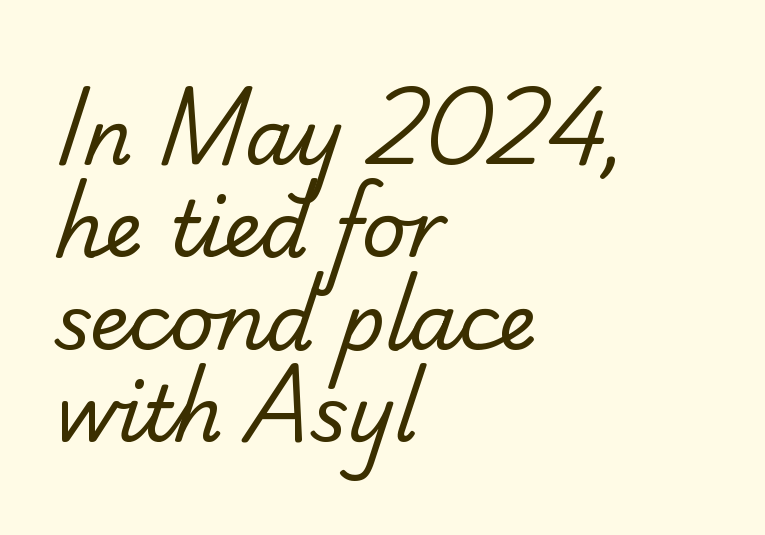
Q: Is the text bold? A: No.
Q: Is the typeface a serif or a sans-serif typeface? A: Sans-serif.
Q: Is the text underlined? A: No.
Q: How is the paragraph aligned? A: Left-aligned.
Q: Is the spacing between letters normal or unusually wide? A: Normal.
Q: Width (condensed, normal, or wide)? A: Normal.
Q: Stroke contrast? A: Low.
Q: x-height? A: Small.
Q: Monospaced? A: No.
